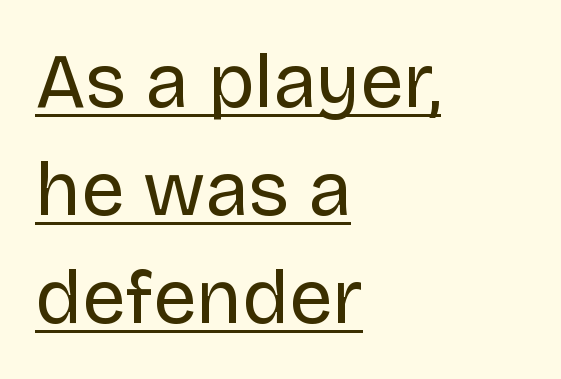
Q: Is the text bold? A: No.
Q: Is the text italic (slanted)? A: No, it is upright.
Q: Is the typeface a serif or a sans-serif typeface? A: Sans-serif.
Q: Is the text underlined? A: Yes.
Q: How is the paragraph aligned? A: Left-aligned.
Q: Is the spacing between letters normal or unusually wide? A: Normal.
Q: Is the spacing between lines tight, normal or loose? A: Normal.
Q: Width (condensed, normal, or wide)? A: Normal.
Q: Stroke contrast? A: Low.
Q: x-height? A: Large.
Q: Monospaced? A: No.
